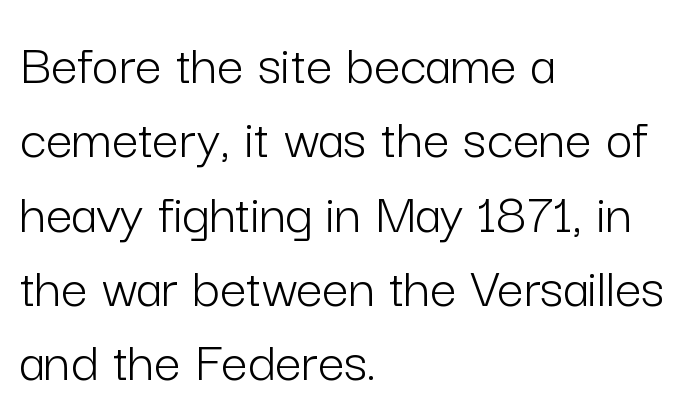
{"serif": "no", "italic": "no", "bold": "no", "weight": "light", "width": "normal", "stroke_contrast": "low", "x_height": "medium", "monospaced": "no", "underline": "no", "align": "left", "line_spacing": "normal", "line_spacing_ratio": 1.26, "letter_spacing": "normal", "letter_spacing_em": 0.0, "glyph_px": 59}
